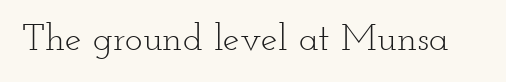
The image shows 37 px light, wide serif type, upright; set normal letter spacing, not underlined; low stroke contrast and a small x-height.
